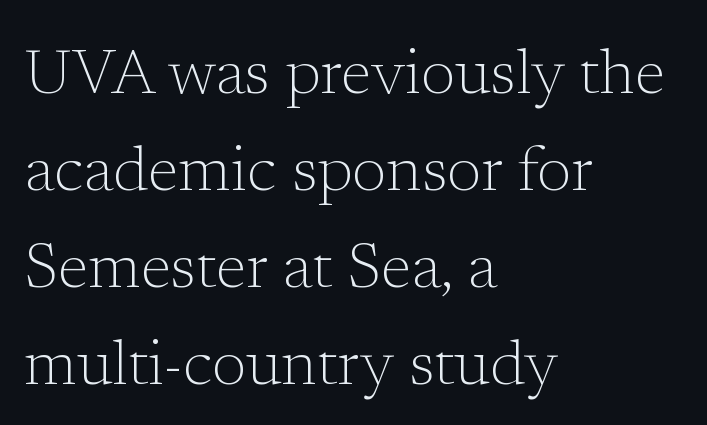
Q: Is the text bold? A: No.
Q: Is the text italic (slanted)? A: No, it is upright.
Q: Is the typeface a serif or a sans-serif typeface? A: Serif.
Q: Is the text underlined? A: No.
Q: How is the paragraph aligned? A: Left-aligned.
Q: Is the spacing between letters normal or unusually wide? A: Normal.
Q: Is the spacing between lines tight, normal or loose? A: Normal.
Q: Width (condensed, normal, or wide)? A: Normal.
Q: Stroke contrast? A: Low.
Q: x-height? A: Medium.
Q: Monospaced? A: No.
